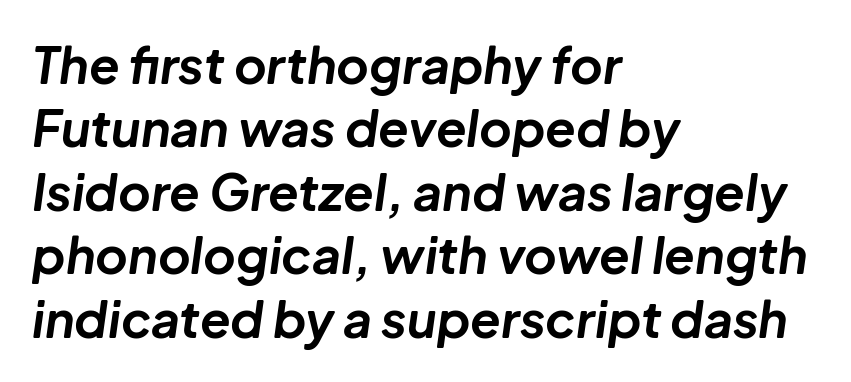
{"italic": "yes", "lean": "right", "slant_degrees": 8, "bold": "yes", "weight": "bold", "width": "normal", "stroke_contrast": "low", "x_height": "medium", "monospaced": "no", "underline": "no", "align": "left", "line_spacing": "normal", "line_spacing_ratio": 1.27, "letter_spacing": "normal", "letter_spacing_em": 0.0, "glyph_px": 50}
